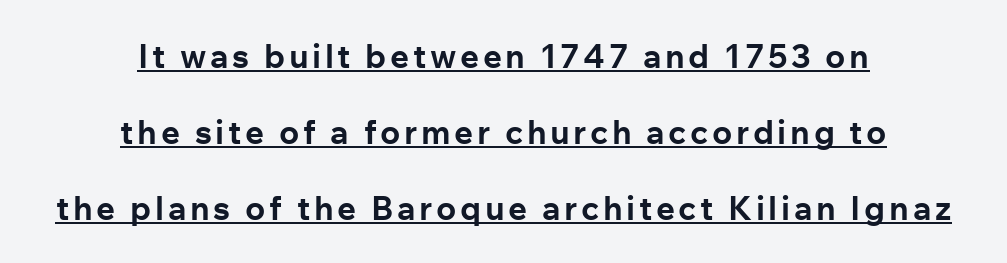
{"serif": "no", "italic": "no", "bold": "yes", "weight": "bold", "width": "normal", "stroke_contrast": "low", "x_height": "medium", "monospaced": "no", "underline": "yes", "align": "center", "line_spacing": "loose", "line_spacing_ratio": 2.3, "glyph_px": 33}
